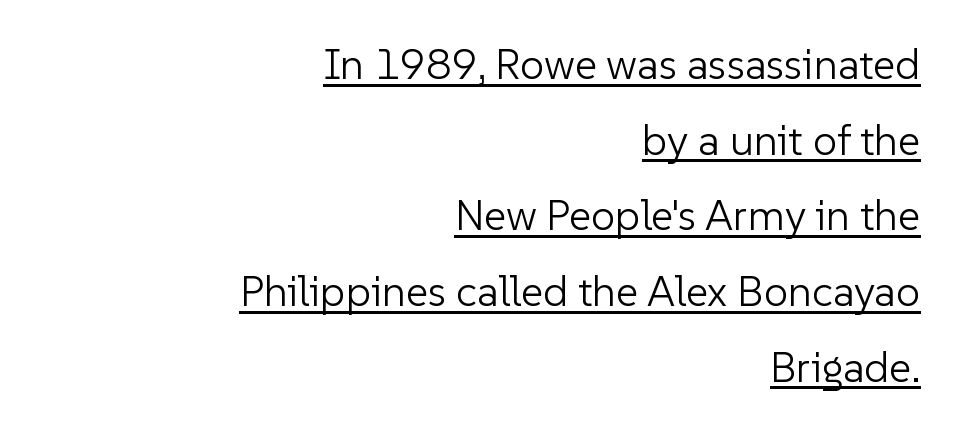
{"serif": "no", "italic": "no", "bold": "no", "weight": "light", "width": "normal", "stroke_contrast": "low", "x_height": "medium", "monospaced": "no", "underline": "yes", "align": "right", "line_spacing_ratio": 1.76, "letter_spacing": "normal", "letter_spacing_em": 0.0, "glyph_px": 43}
